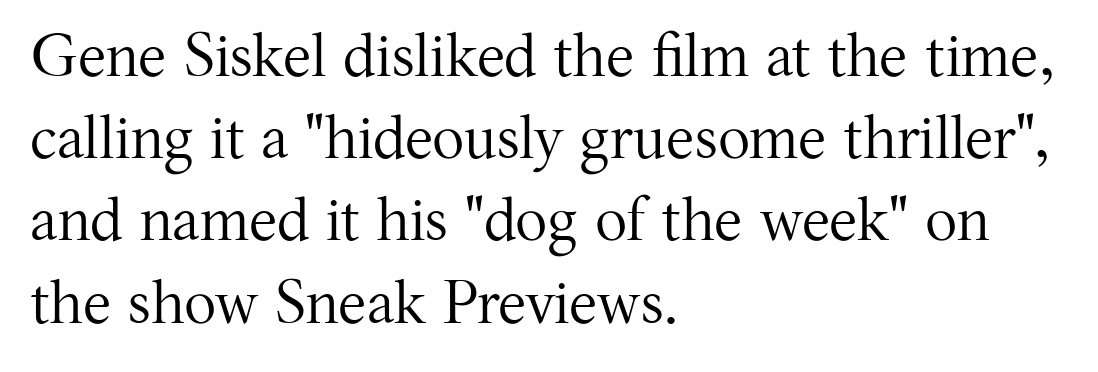
{"serif": "yes", "italic": "no", "bold": "no", "weight": "regular", "width": "normal", "stroke_contrast": "medium", "x_height": "medium", "monospaced": "no", "underline": "no", "align": "left", "line_spacing": "normal", "line_spacing_ratio": 1.37, "letter_spacing": "normal", "letter_spacing_em": 0.0, "glyph_px": 60}
